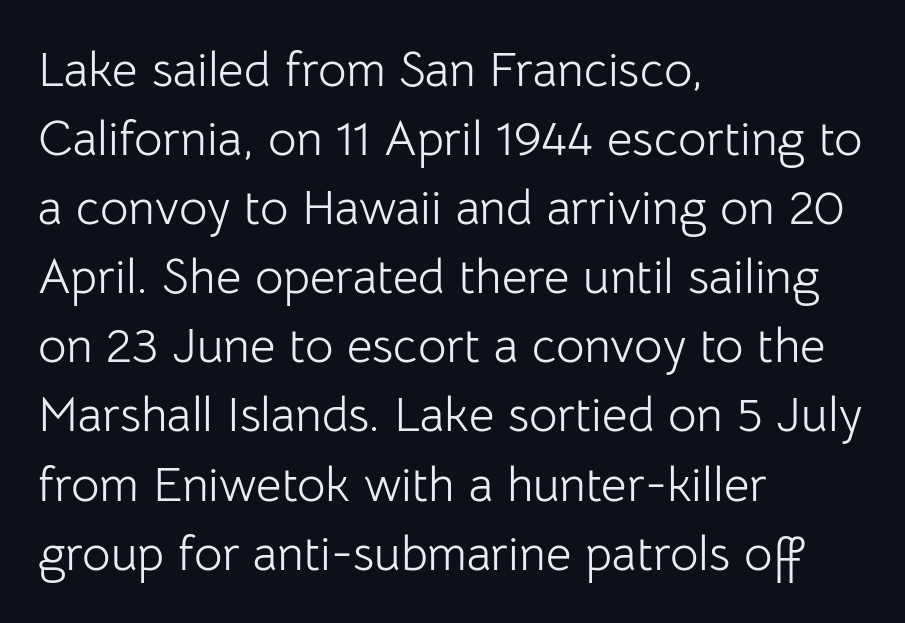
The image shows 49 px light sans-serif type, upright; set left-aligned, normal line spacing (1.41x), normal letter spacing, not underlined; low stroke contrast and a medium x-height.
